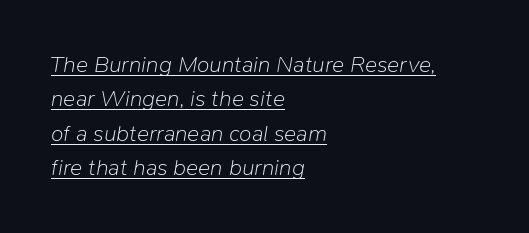
{"italic": "yes", "lean": "right", "slant_degrees": 9, "bold": "no", "underline": "yes", "align": "left", "line_spacing": "normal", "line_spacing_ratio": 1.5, "letter_spacing": "normal", "letter_spacing_em": 0.0, "glyph_px": 23}
